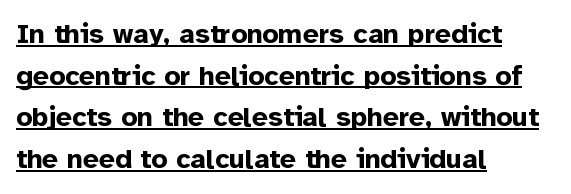
Posture: upright roman. Weight: bold. How would I describe the line gaps? Plain and ordinary. Grotesque or geometric, the face here clearly has no serifs.
